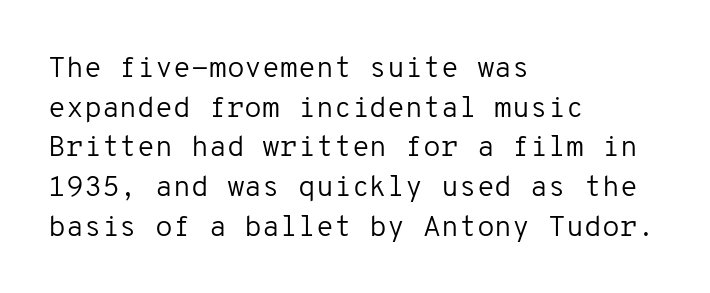
The image shows 29 px regular-weight sans-serif type, upright, monospaced; set left-aligned, normal line spacing (1.37x), normal letter spacing, not underlined; low stroke contrast and a medium x-height.
